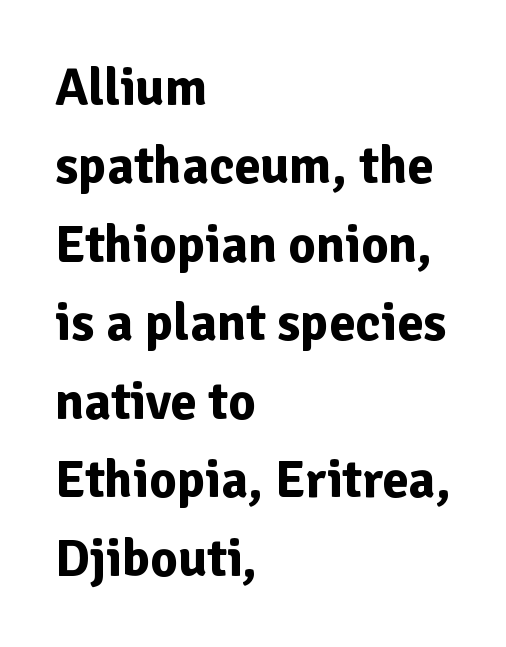
The image shows 53 px bold sans-serif type, upright; set left-aligned, normal line spacing (1.48x), normal letter spacing, not underlined; low stroke contrast and a medium x-height.
